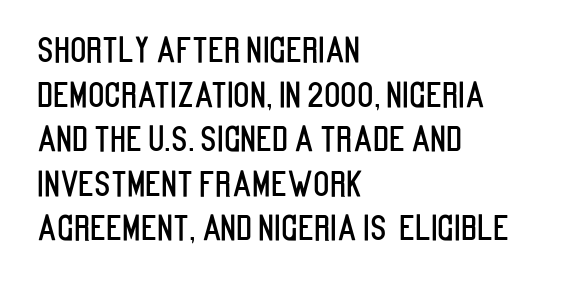
{"serif": "no", "italic": "no", "width": "condensed", "stroke_contrast": "low", "x_height": "large", "monospaced": "no", "underline": "no", "align": "left", "line_spacing": "normal", "line_spacing_ratio": 1.31, "letter_spacing": "normal", "letter_spacing_em": 0.0, "glyph_px": 34}
